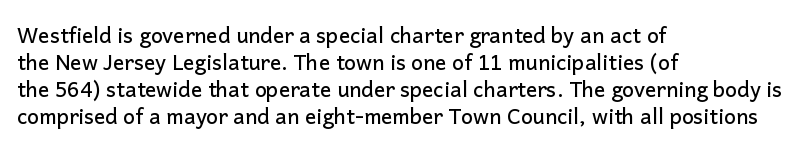
{"italic": "no", "underline": "no", "align": "left", "line_spacing": "normal", "line_spacing_ratio": 1.29, "letter_spacing": "normal", "letter_spacing_em": 0.0, "glyph_px": 21}
